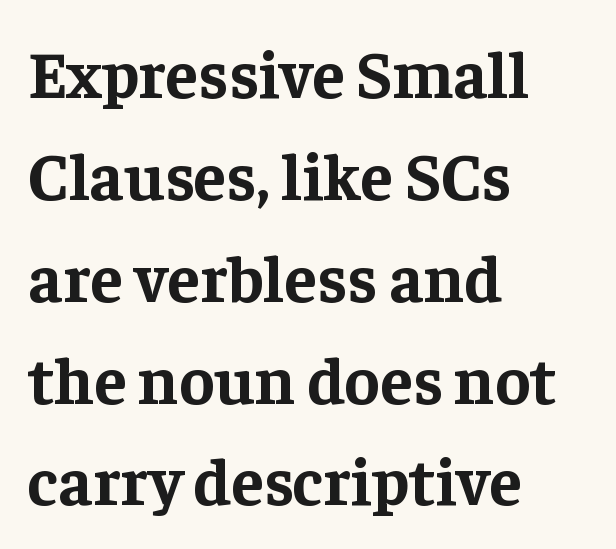
{"serif": "yes", "italic": "no", "bold": "yes", "weight": "bold", "width": "normal", "stroke_contrast": "low", "x_height": "medium", "monospaced": "no", "underline": "no", "align": "left", "line_spacing": "normal", "line_spacing_ratio": 1.52, "letter_spacing": "normal", "letter_spacing_em": 0.0, "glyph_px": 67}
